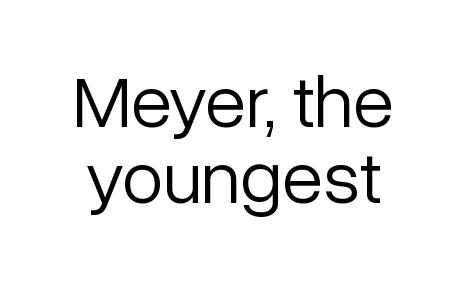
Nobody touched the tracking dial on this one. One glance says dense: line gaps are narrower than usual. A typesetter would label this face a sans. Every character sits straight up, as roman type does.
